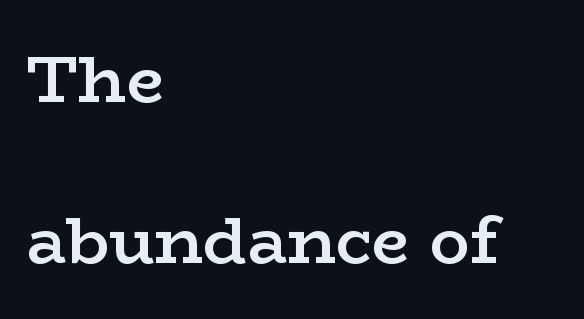
Q: Is the text bold? A: Semi-bold.
Q: Is the text italic (slanted)? A: No, it is upright.
Q: Is the typeface a serif or a sans-serif typeface? A: Serif.
Q: Is the text underlined? A: No.
Q: How is the paragraph aligned? A: Left-aligned.
Q: Is the spacing between letters normal or unusually wide? A: Normal.
Q: Is the spacing between lines tight, normal or loose? A: Loose.
Q: Width (condensed, normal, or wide)? A: Wide.
Q: Stroke contrast? A: Low.
Q: x-height? A: Medium.
Q: Monospaced? A: No.
